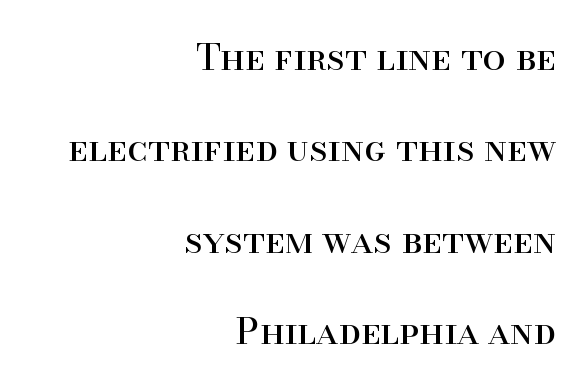
{"serif": "yes", "italic": "no", "bold": "no", "weight": "regular", "width": "normal", "stroke_contrast": "high", "x_height": "small", "monospaced": "no", "underline": "no", "align": "right", "line_spacing": "loose", "line_spacing_ratio": 2.47, "letter_spacing": "normal", "letter_spacing_em": 0.0, "glyph_px": 37}
